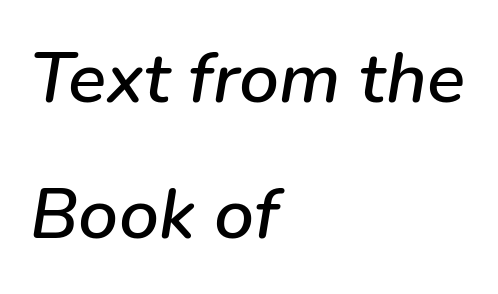
The image shows 71 px text type, italic (leaning right); set left-aligned, loose line spacing (1.91x), normal letter spacing, not underlined; low stroke contrast and a medium x-height.
